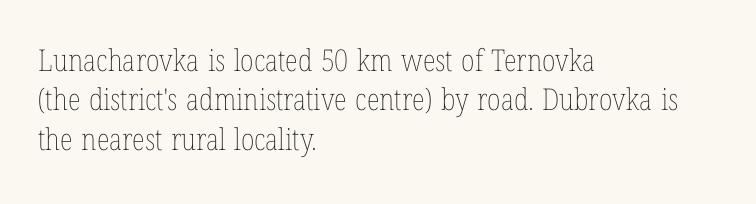
Reading down the column, the eye jumps a familiar distance to each next line. Unmarked baselines from the first word to the last. These lines are rendered in a variable-pitch font. This sample uses plain, unmodified letter spacing. Compared with a typical body face, this is equally light or lighter still.
